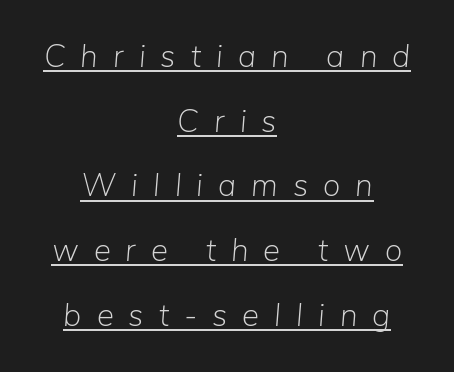
{"italic": "yes", "lean": "right", "slant_degrees": 5, "bold": "no", "weight": "light", "width": "normal", "stroke_contrast": "low", "x_height": "medium", "monospaced": "no", "underline": "yes", "align": "center", "line_spacing": "loose", "line_spacing_ratio": 2.02, "letter_spacing": "wide", "letter_spacing_em": 0.47, "glyph_px": 32}
